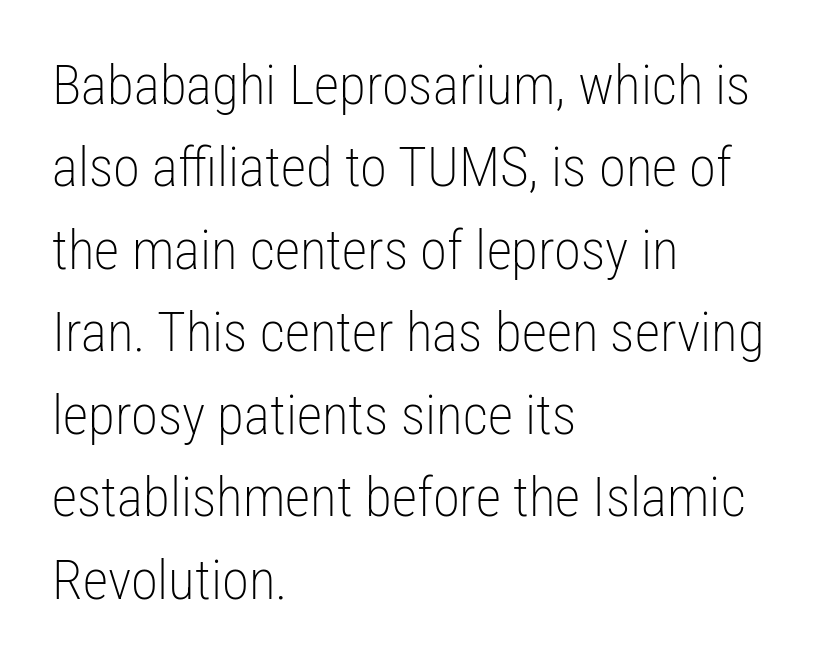
Think standard paragraph weight, or any step lighter than that. The font's upright variant was chosen for this text. Default kerning and tracking; the words read as compact shapes. One glance says typical: line gaps are just what's usual. Grotesque or geometric, the face here clearly has no serifs.
